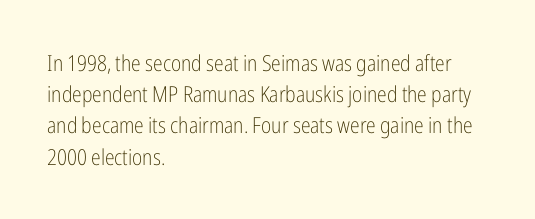
Q: Is the text bold? A: No.
Q: Is the text italic (slanted)? A: No, it is upright.
Q: Is the text underlined? A: No.
Q: How is the paragraph aligned? A: Left-aligned.
Q: Is the spacing between letters normal or unusually wide? A: Normal.
Q: Is the spacing between lines tight, normal or loose? A: Normal.
